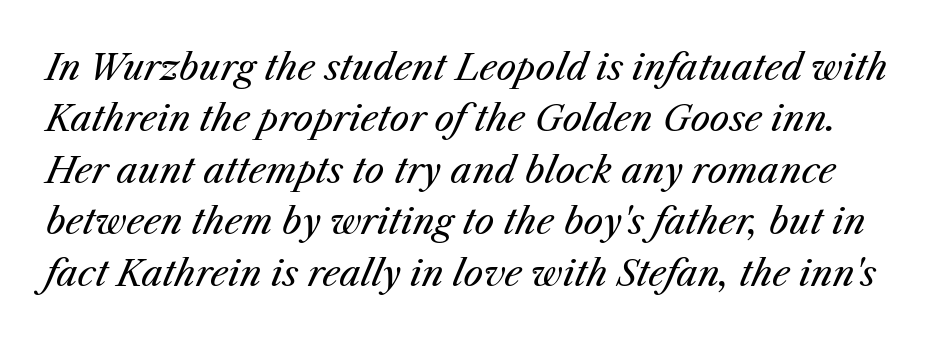
{"italic": "yes", "lean": "right", "slant_degrees": 25, "bold": "no", "weight": "regular", "width": "normal", "stroke_contrast": "medium", "x_height": "medium", "monospaced": "no", "underline": "no", "line_spacing": "normal", "line_spacing_ratio": 1.47, "letter_spacing": "normal", "letter_spacing_em": 0.0, "glyph_px": 35}
